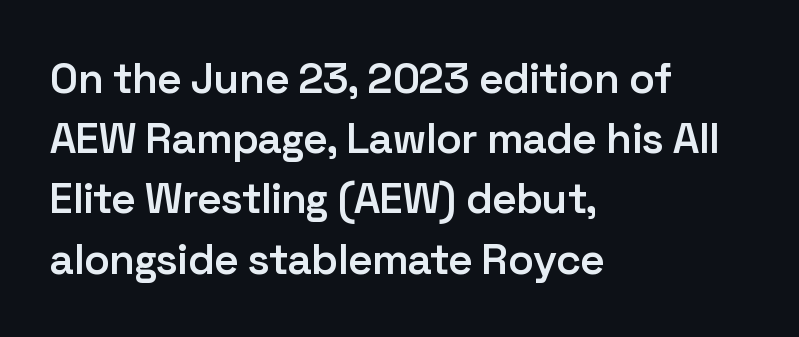
The image shows 43 px semibold sans-serif type, upright; set left-aligned, normal line spacing (1.4x), normal letter spacing, not underlined; low stroke contrast and a medium x-height.
